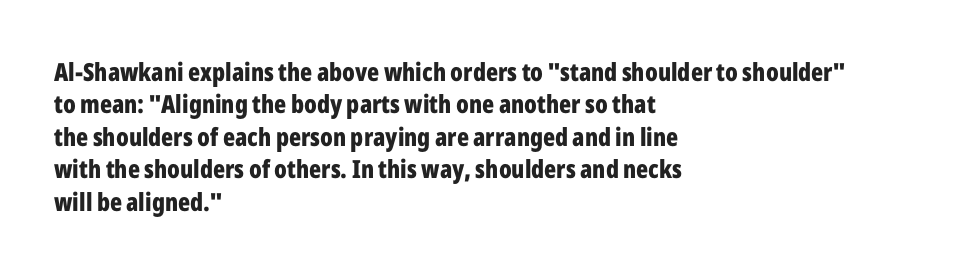
{"italic": "no", "bold": "yes", "underline": "no", "align": "left", "line_spacing": "normal", "line_spacing_ratio": 1.3, "letter_spacing": "normal", "letter_spacing_em": 0.0, "glyph_px": 25}
